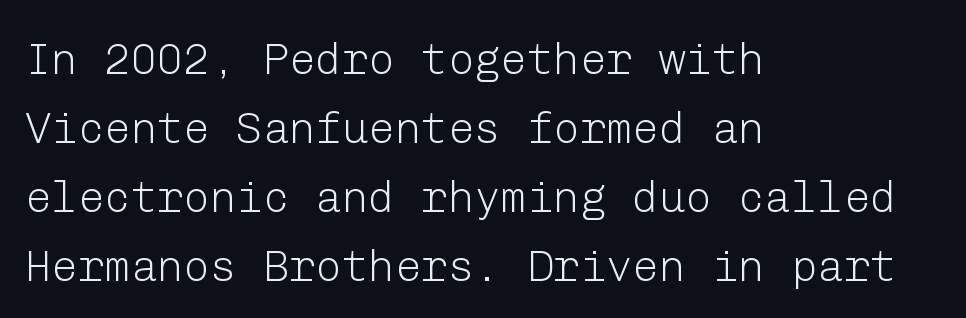
The image shows 44 px light sans-serif type, upright; set left-aligned, normal line spacing (1.57x), normal letter spacing, not underlined; low stroke contrast and a medium x-height.
